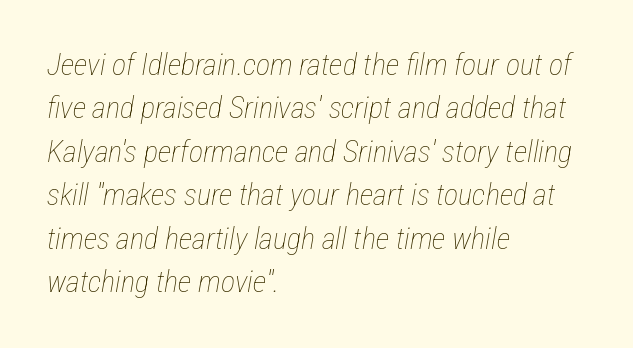
The image shows 30 px thin, condensed type, italic (leaning right); set left-aligned, normal line spacing (1.45x), normal letter spacing, not underlined; low stroke contrast and a medium x-height.
